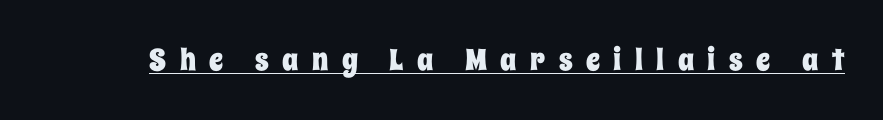
Q: Is the text italic (slanted)? A: No, it is upright.
Q: Is the text underlined? A: Yes.
Q: Is the spacing between letters normal or unusually wide? A: Unusually wide.
Q: Width (condensed, normal, or wide)? A: Condensed.
Q: Stroke contrast? A: Low.
Q: x-height? A: Large.
Q: Monospaced? A: No.
